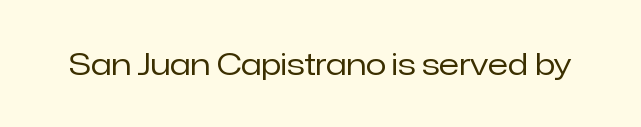
{"serif": "no", "italic": "no", "bold": "no", "weight": "regular", "width": "normal", "stroke_contrast": "low", "x_height": "medium", "monospaced": "no", "underline": "no", "letter_spacing": "normal", "letter_spacing_em": 0.0, "glyph_px": 30}
